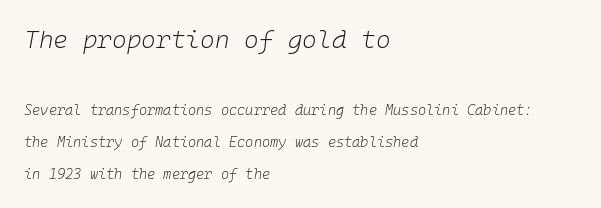
Default kerning and tracking; the words read as compact shapes. Does the leading feel generous? Absolutely, it's lavish. Yep, that's italic — everything's leaning. These glyphs show unthickened strokes, regular width or finer.
